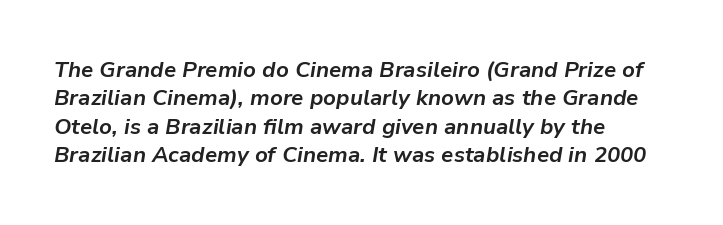
Q: Is the text bold? A: Yes.
Q: Is the text italic (slanted)? A: Yes, it leans right by about 9 degrees.
Q: Is the text underlined? A: No.
Q: How is the paragraph aligned? A: Left-aligned.
Q: Is the spacing between letters normal or unusually wide? A: Normal.
Q: Is the spacing between lines tight, normal or loose? A: Normal.
